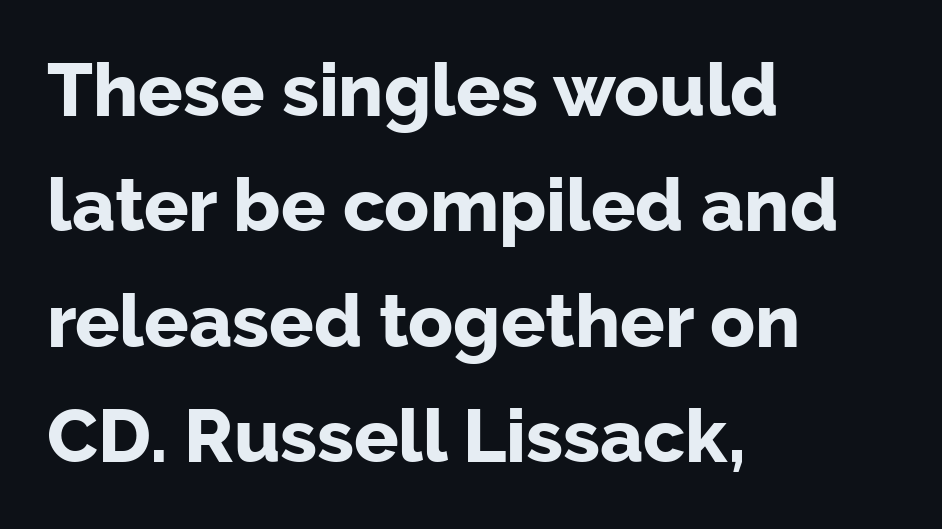
Q: Is the text bold? A: Yes.
Q: Is the text italic (slanted)? A: No, it is upright.
Q: Is the typeface a serif or a sans-serif typeface? A: Sans-serif.
Q: Is the text underlined? A: No.
Q: How is the paragraph aligned? A: Left-aligned.
Q: Is the spacing between letters normal or unusually wide? A: Normal.
Q: Is the spacing between lines tight, normal or loose? A: Normal.
Q: Width (condensed, normal, or wide)? A: Normal.
Q: Stroke contrast? A: Low.
Q: x-height? A: Medium.
Q: Monospaced? A: No.
